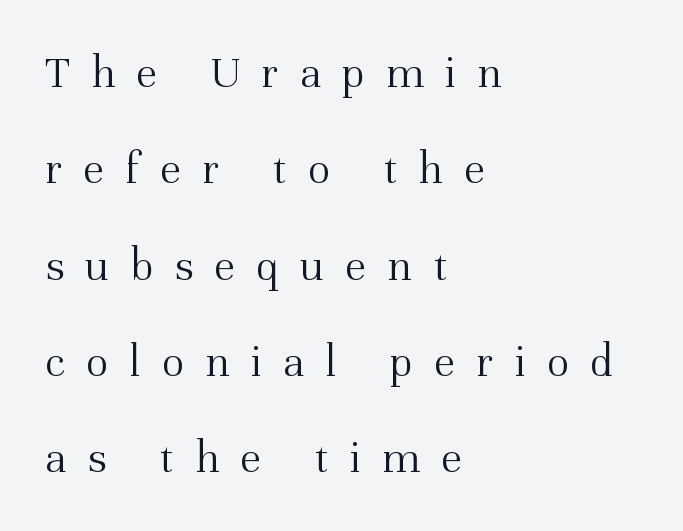
{"serif": "yes", "italic": "no", "bold": "no", "weight": "light", "width": "normal", "stroke_contrast": "medium", "x_height": "medium", "monospaced": "no", "underline": "no", "align": "left", "line_spacing": "loose", "line_spacing_ratio": 2.05, "letter_spacing": "wide", "letter_spacing_em": 0.45, "glyph_px": 47}
